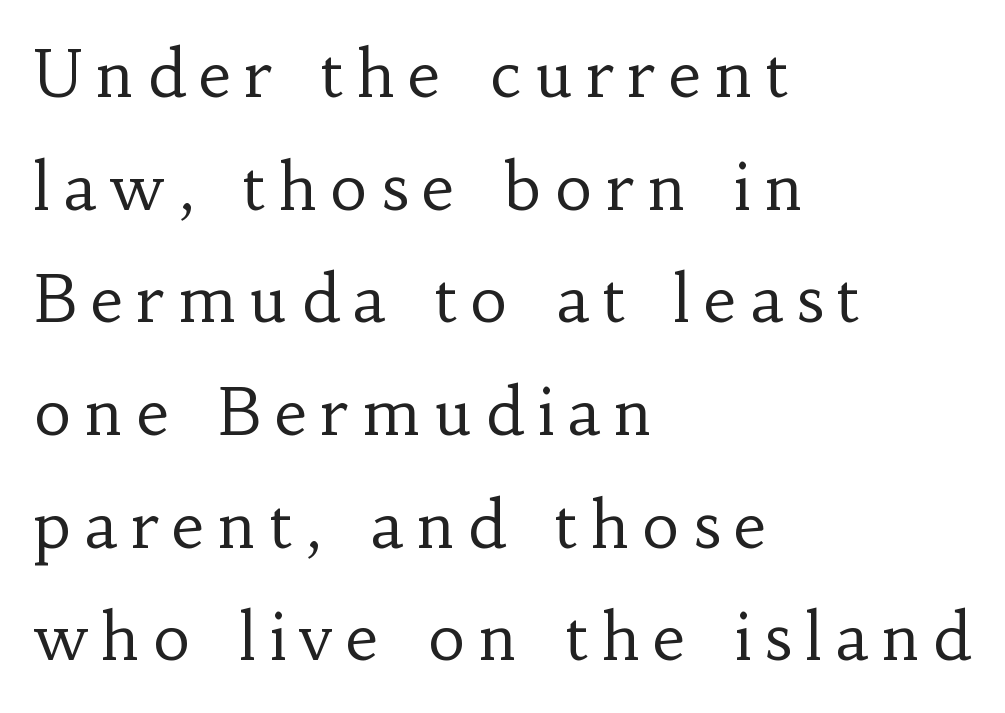
Note the varied advance widths — an 'i' is clearly narrower than an 'm'. Caption: multi-line text, flush left, ragged right. The typeface has the unassuming heft of standard copy or less. Observe the serifs anchoring each vertical stroke in this sample. Designer's note — italics off, roman on.
